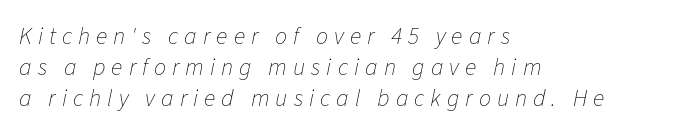
The image shows 24 px text type, italic (leaning right); set left-aligned, normal line spacing (1.29x), unusually wide letter spacing (+0.25 em), not underlined.
